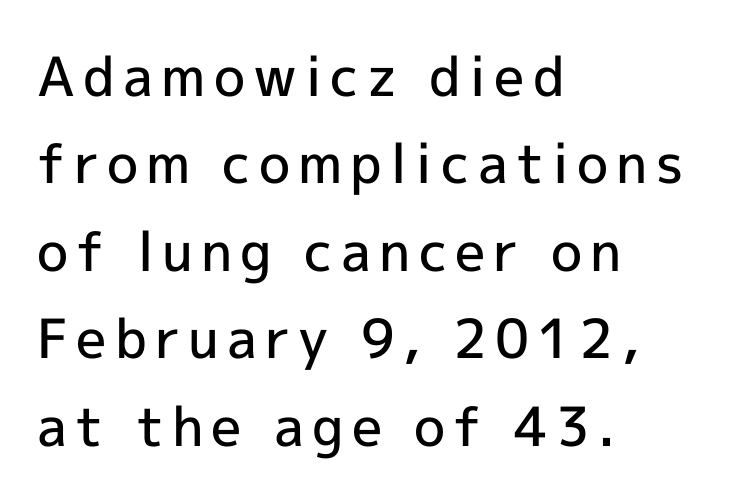
Q: Is the text bold? A: Semi-bold.
Q: Is the text italic (slanted)? A: No, it is upright.
Q: Is the typeface a serif or a sans-serif typeface? A: Sans-serif.
Q: Is the text underlined? A: No.
Q: How is the paragraph aligned? A: Left-aligned.
Q: Is the spacing between lines tight, normal or loose? A: Normal.
Q: Width (condensed, normal, or wide)? A: Normal.
Q: x-height? A: Medium.
Q: Monospaced? A: No.
